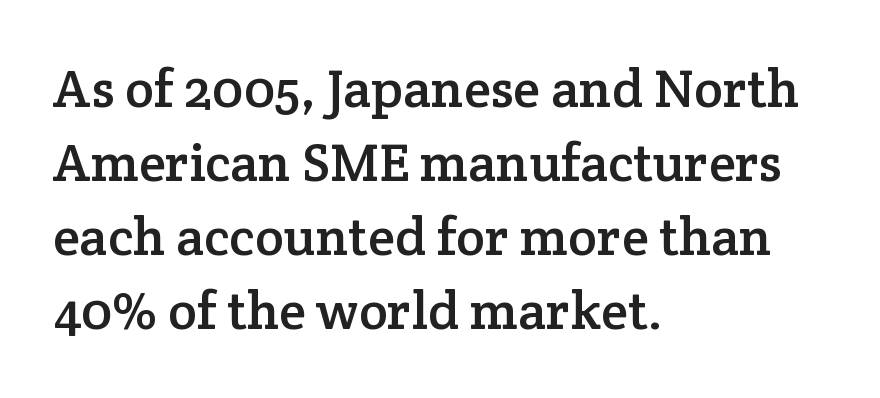
Q: Is the text italic (slanted)? A: No, it is upright.
Q: Is the typeface a serif or a sans-serif typeface? A: Serif.
Q: Is the text underlined? A: No.
Q: How is the paragraph aligned? A: Left-aligned.
Q: Is the spacing between letters normal or unusually wide? A: Normal.
Q: Is the spacing between lines tight, normal or loose? A: Normal.
Q: Width (condensed, normal, or wide)? A: Normal.
Q: Stroke contrast? A: Low.
Q: x-height? A: Medium.
Q: Monospaced? A: No.
